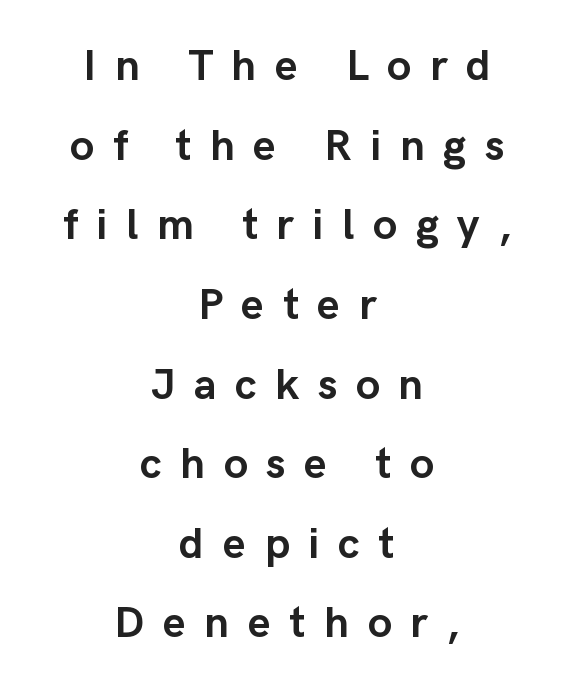
The text block is weighted toward neither margin, spreading evenly from the middle. Quick note: underline off. The rendering uses natural spacing where letterforms have individual widths. The letterforms stand isolated, each surrounded by extra space. These lines are composed in type without serifs.
